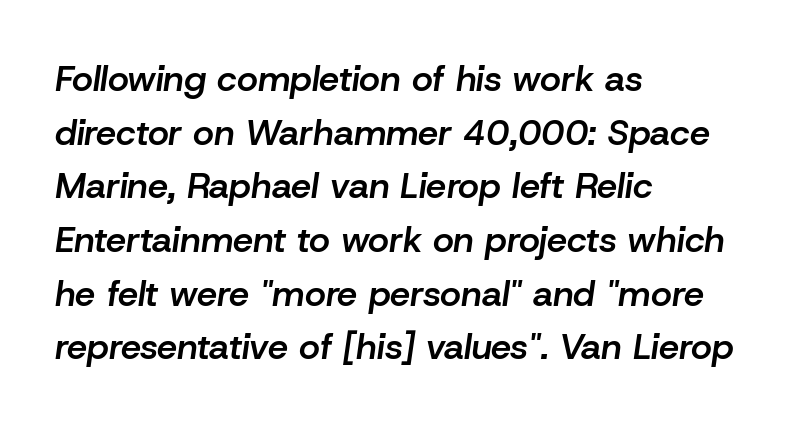
The image shows 36 px semibold type, italic (leaning right); set left-aligned, normal line spacing (1.49x), normal letter spacing, not underlined; low stroke contrast and a medium x-height.
